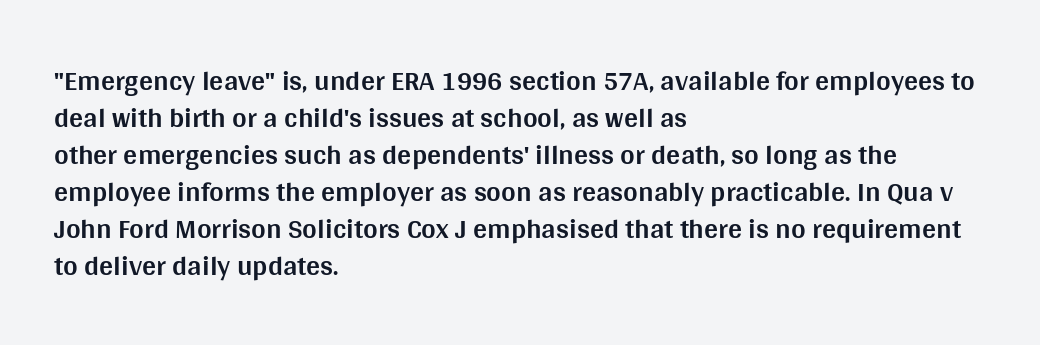
{"serif": "no", "italic": "no", "bold": "yes", "weight": "bold", "width": "normal", "stroke_contrast": "medium", "x_height": "large", "monospaced": "no", "underline": "no", "align": "left", "line_spacing": "normal", "line_spacing_ratio": 1.32, "letter_spacing": "normal", "letter_spacing_em": 0.0, "glyph_px": 28}
